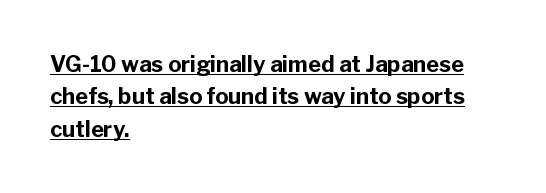
{"italic": "no", "bold": "yes", "underline": "yes", "align": "left", "line_spacing": "normal", "line_spacing_ratio": 1.47, "letter_spacing": "normal", "letter_spacing_em": 0.0, "glyph_px": 22}
